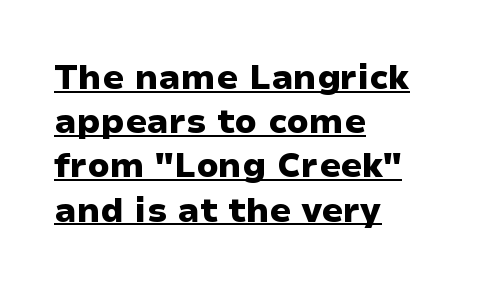
The image shows 34 px heavy, wide sans-serif type, upright; set left-aligned, normal line spacing (1.3x), normal letter spacing, underlined; low stroke contrast and a medium x-height.
